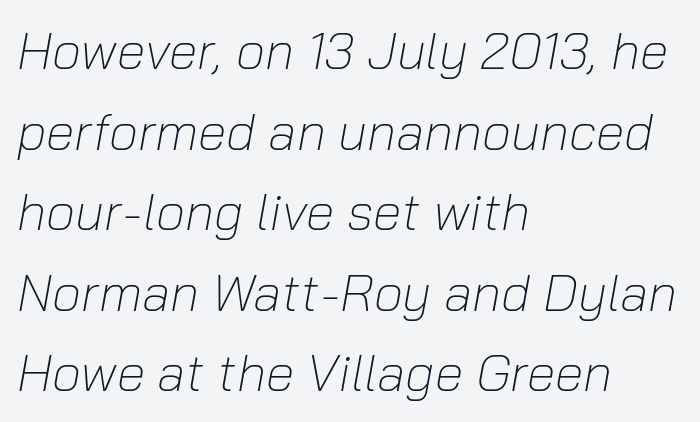
Looking at the ascenders, they clearly lean. Glyph-to-glyph distance matches everyday printed text. The typesetter chose a ragged-right arrangement here. These lines are rendered in a variable-pitch font. Notice how descenders clear the ascenders below comfortably — that's standard leading.
